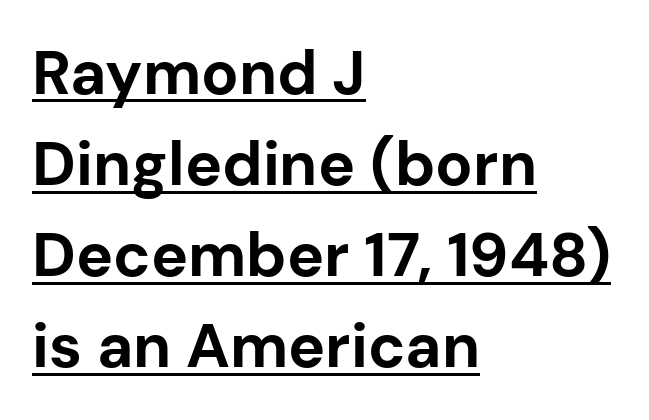
Each letter keeps its own natural width here, so spacing adapts to shape. Left-aligned paragraph, ragged on the right. Here the glyphs are tracked normally, forming tight word shapes. Rendered with straight, roman letterforms. The characters look thick and weighty, a clear bold. Vertical spacing — default.
